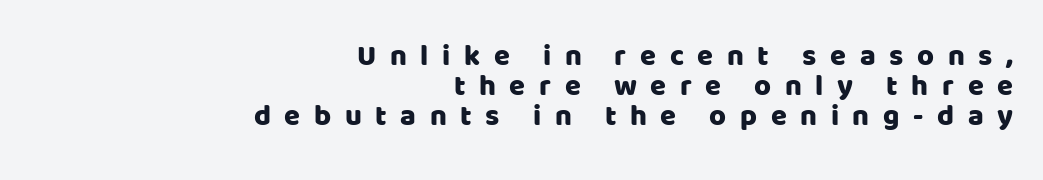
The image shows 29 px sans-serif type, upright; set right-aligned, tight line spacing (1.04x), unusually wide letter spacing (+0.47 em), not underlined; low stroke contrast and a large x-height.
